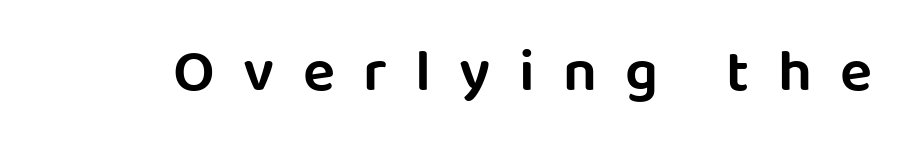
Q: Is the text italic (slanted)? A: No, it is upright.
Q: Is the typeface a serif or a sans-serif typeface? A: Sans-serif.
Q: Is the text underlined? A: No.
Q: Is the spacing between letters normal or unusually wide? A: Unusually wide.
Q: Width (condensed, normal, or wide)? A: Normal.
Q: Stroke contrast? A: Low.
Q: x-height? A: Large.
Q: Monospaced? A: No.
